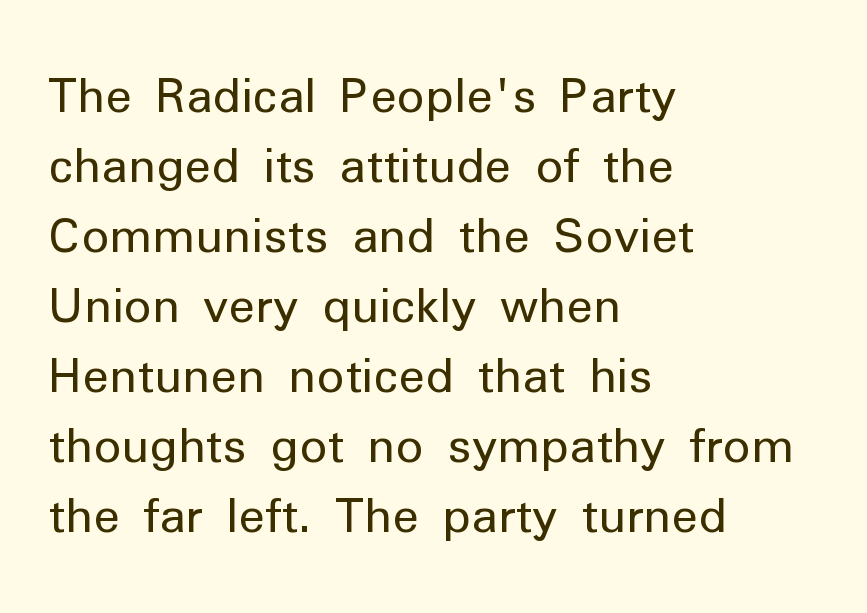
The image shows 47 px regular-weight sans-serif type, upright; set left-aligned, normal line spacing (1.49x), normal letter spacing, not underlined; low stroke contrast and a medium x-height.
